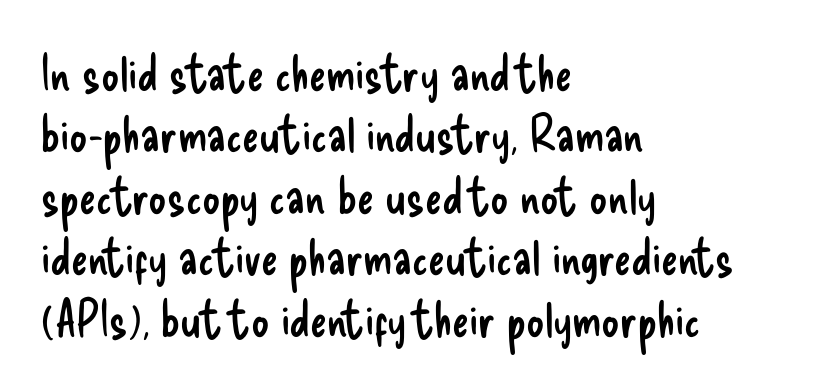
Q: Is the text bold? A: No.
Q: Is the text italic (slanted)? A: No, it is upright.
Q: Is the typeface a serif or a sans-serif typeface? A: Sans-serif.
Q: Is the text underlined? A: No.
Q: How is the paragraph aligned? A: Left-aligned.
Q: Is the spacing between letters normal or unusually wide? A: Normal.
Q: Width (condensed, normal, or wide)? A: Condensed.
Q: Stroke contrast? A: Low.
Q: x-height? A: Small.
Q: Monospaced? A: No.
